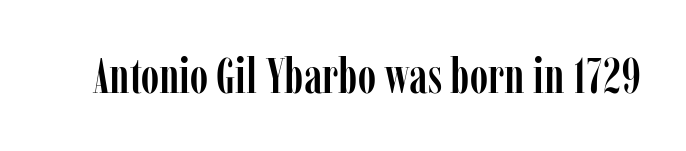
Nope, not italic — everything's standing straight. Rule under the text: the space is simply empty. Looks like regular typesetting: each glyph gets only the width it needs. The letters carry serifs — small finishing strokes at the ends of their stems. No extra tracking has been applied to these lines.
